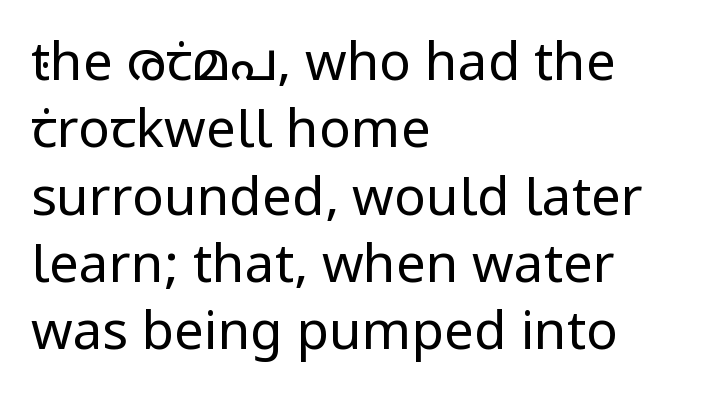
{"serif": "no", "italic": "no", "bold": "no", "weight": "regular", "width": "normal", "stroke_contrast": "low", "x_height": "medium", "monospaced": "no", "underline": "no", "align": "left", "line_spacing": "normal", "line_spacing_ratio": 1.27, "letter_spacing": "normal", "letter_spacing_em": 0.0, "glyph_px": 53}
